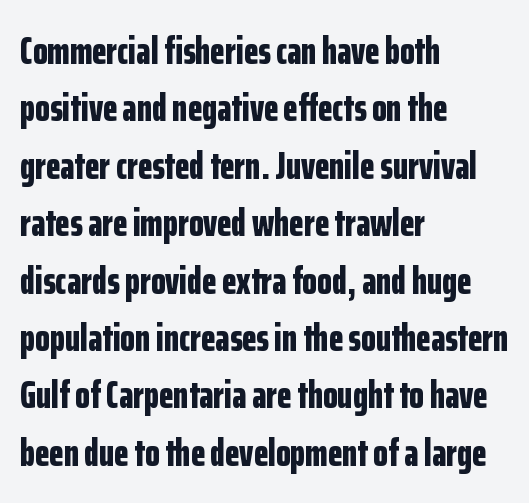
{"serif": "no", "italic": "no", "bold": "yes", "weight": "bold", "width": "condensed", "stroke_contrast": "low", "x_height": "medium", "monospaced": "no", "underline": "no", "align": "left", "line_spacing": "normal", "line_spacing_ratio": 1.51, "letter_spacing": "normal", "letter_spacing_em": 0.0, "glyph_px": 38}
